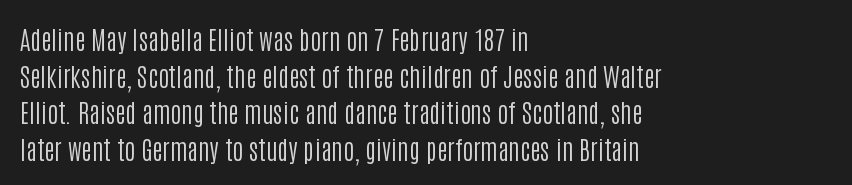
In CSS terms this would be text-align: left. The words here are not underlined. The font is comparable to plain body text, perhaps lighter. Every character sits straight up, as roman type does. The vertical gap from one line to the next is medium. Compared with typical body copy, the letter spacing here is the same.
